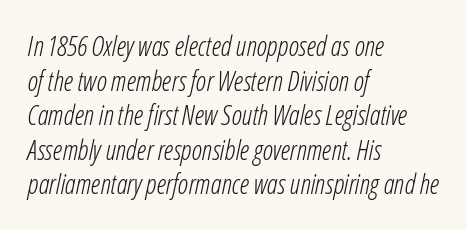
{"italic": "yes", "lean": "right", "slant_degrees": 12, "bold": "no", "underline": "no", "align": "left", "line_spacing": "normal", "line_spacing_ratio": 1.28, "letter_spacing": "normal", "letter_spacing_em": 0.0, "glyph_px": 27}
